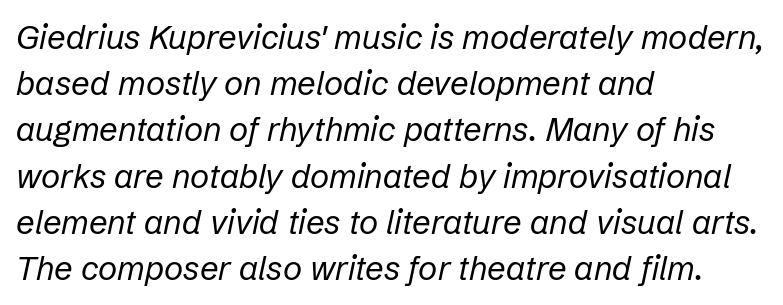
Q: Is the text bold? A: No.
Q: Is the text italic (slanted)? A: Yes, it leans right by about 12 degrees.
Q: Is the text underlined? A: No.
Q: How is the paragraph aligned? A: Left-aligned.
Q: Is the spacing between letters normal or unusually wide? A: Normal.
Q: Is the spacing between lines tight, normal or loose? A: Normal.
Q: Width (condensed, normal, or wide)? A: Normal.
Q: Stroke contrast? A: Low.
Q: x-height? A: Medium.
Q: Monospaced? A: No.
